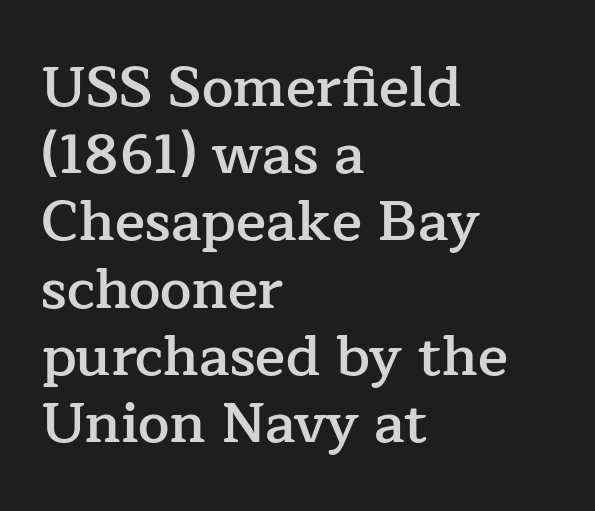
Q: Is the text bold? A: Semi-bold.
Q: Is the text italic (slanted)? A: No, it is upright.
Q: Is the typeface a serif or a sans-serif typeface? A: Serif.
Q: Is the text underlined? A: No.
Q: How is the paragraph aligned? A: Left-aligned.
Q: Is the spacing between letters normal or unusually wide? A: Normal.
Q: Width (condensed, normal, or wide)? A: Normal.
Q: Stroke contrast? A: Low.
Q: x-height? A: Medium.
Q: Monospaced? A: No.
